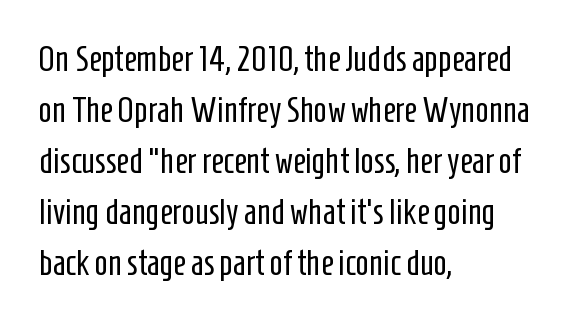
Q: Is the text bold? A: No.
Q: Is the text italic (slanted)? A: No, it is upright.
Q: Is the typeface a serif or a sans-serif typeface? A: Sans-serif.
Q: Is the text underlined? A: No.
Q: How is the paragraph aligned? A: Left-aligned.
Q: Is the spacing between letters normal or unusually wide? A: Normal.
Q: Is the spacing between lines tight, normal or loose? A: Normal.
Q: Width (condensed, normal, or wide)? A: Condensed.
Q: Stroke contrast? A: Low.
Q: x-height? A: Medium.
Q: Monospaced? A: No.
